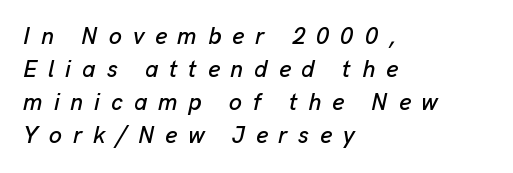
{"italic": "yes", "lean": "right", "slant_degrees": 13, "underline": "no", "align": "left", "line_spacing": "normal", "line_spacing_ratio": 1.43, "letter_spacing": "wide", "letter_spacing_em": 0.48, "glyph_px": 23}
